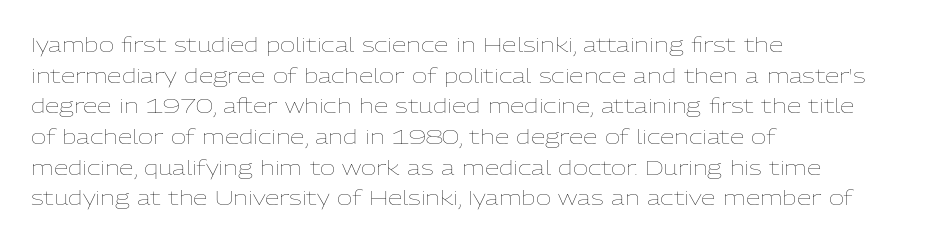
The strip under each line holds only bare page. The lines in this sample share a left origin and differ only in where they stop. The block of text has a typical density, with ordinary space between rows. A typesetter would call this zero additional tracking. Each stroke keeps to a modest, everyday thickness or less. Style check: upright.
